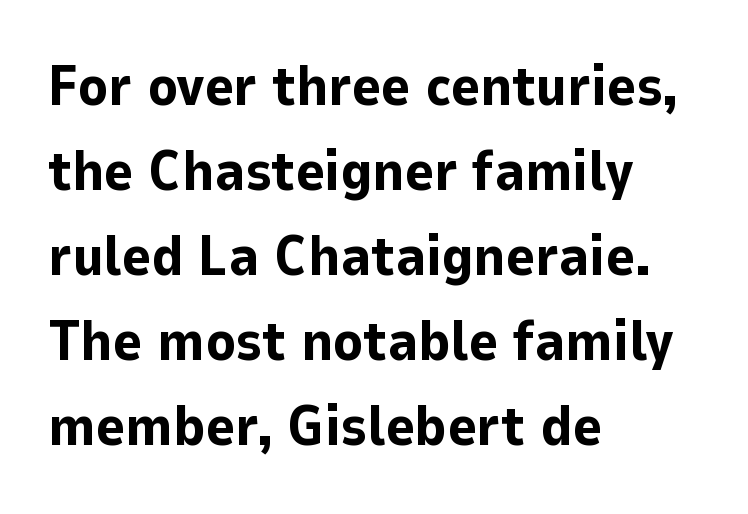
The strip under each line holds only bare page. Default kerning and tracking; the words read as compact shapes. Upright lettering throughout. I'd call this a sans setting — the letters go barefoot. The passage shown is emphatically bold.
